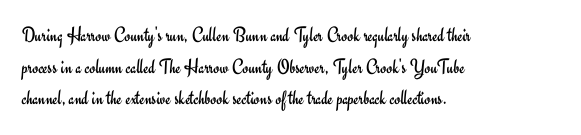
The image shows 21 px text type; set left-aligned, normal line spacing (1.51x), normal letter spacing, not underlined.
